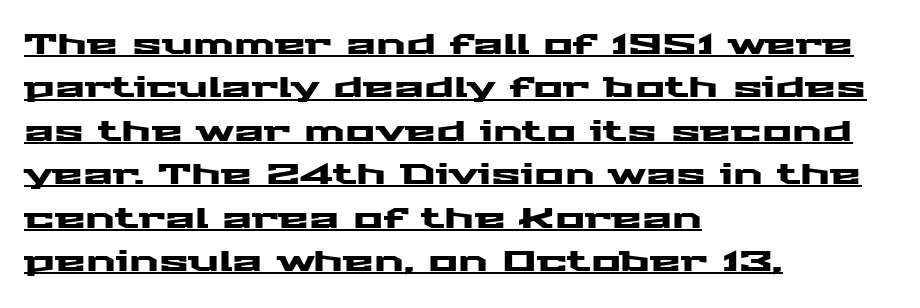
The image shows 28 px wide sans-serif type, upright; set left-aligned, normal line spacing (1.55x), normal letter spacing, underlined; medium stroke contrast and a medium x-height.
